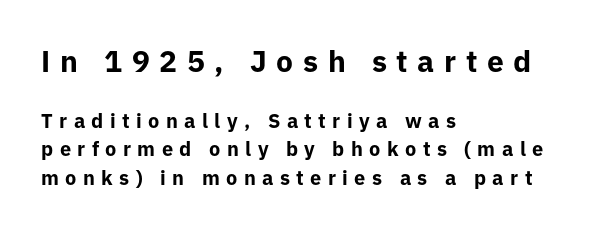
These two chunks differ in scale, with the top chunk taking the larger measure. Vertical spacing — default. The rendering inserts visible extra space after every character. Alignment: flush left.
